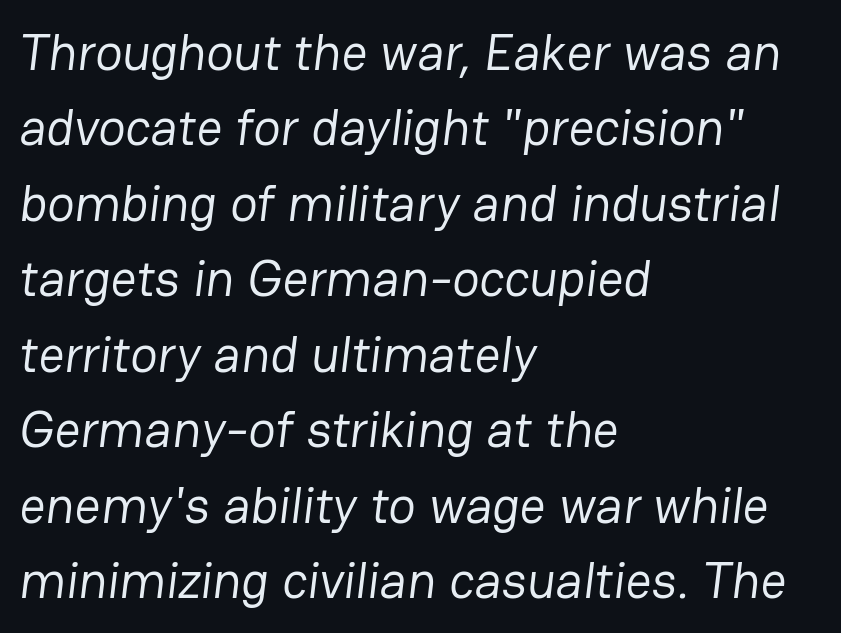
The image shows 51 px regular-weight sans-serif type; set left-aligned, normal line spacing (1.48x), normal letter spacing, not underlined; low stroke contrast and a medium x-height.
